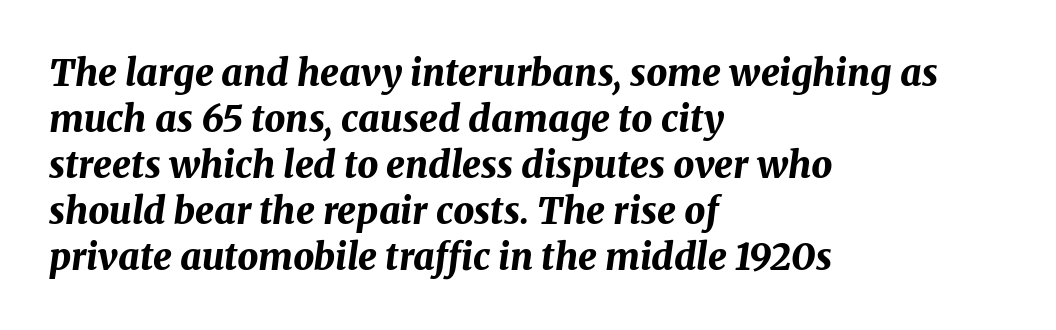
Q: Is the text bold? A: Yes.
Q: Is the text italic (slanted)? A: Yes, it leans right by about 8 degrees.
Q: Is the text underlined? A: No.
Q: How is the paragraph aligned? A: Left-aligned.
Q: Is the spacing between letters normal or unusually wide? A: Normal.
Q: Width (condensed, normal, or wide)? A: Normal.
Q: Stroke contrast? A: Medium.
Q: x-height? A: Medium.
Q: Monospaced? A: No.
